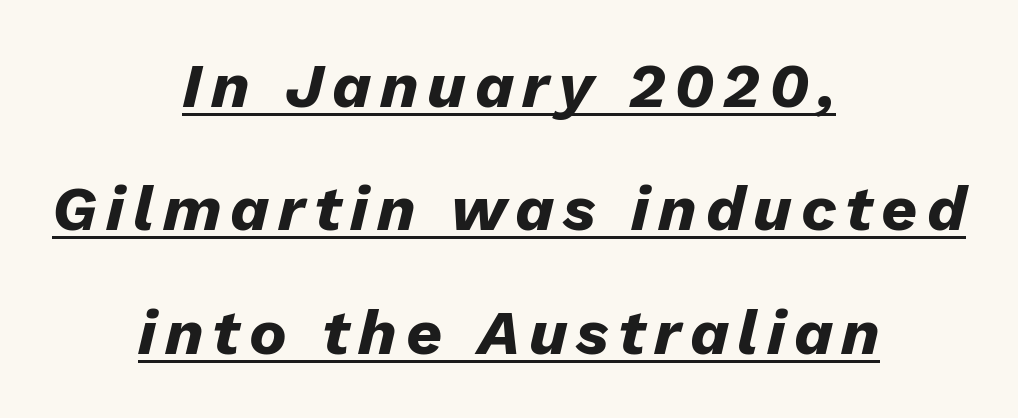
{"italic": "yes", "lean": "right", "slant_degrees": 13, "bold": "yes", "weight": "heavy", "width": "normal", "stroke_contrast": "low", "x_height": "medium", "monospaced": "no", "underline": "yes", "align": "center", "line_spacing": "loose", "line_spacing_ratio": 1.96, "glyph_px": 63}
